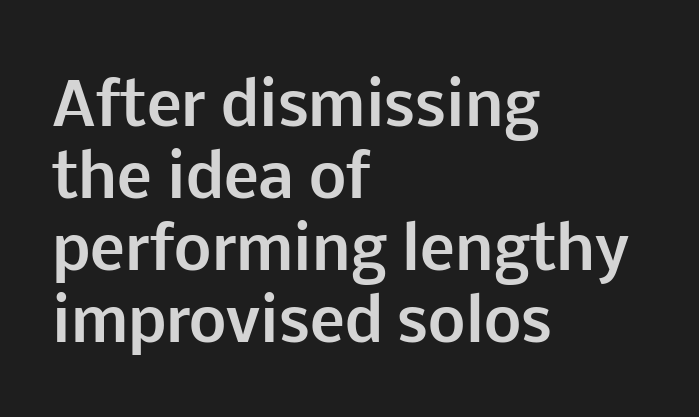
This rendering features lettering with no underline. Check where the strokes stop: nothing finishes them off — pure sans. Typesetter's note: full bold, strokes at maximum text heaviness. These lines are rendered in a variable-pitch font. Does extra space separate the letters? No, they use regular spacing.
